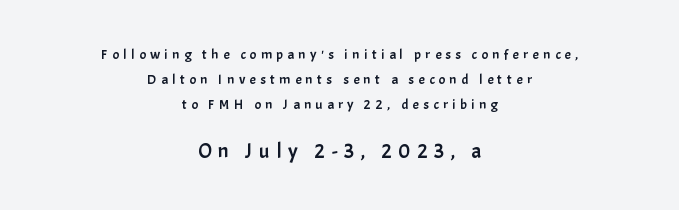
{"italic": "no", "underline": "no", "align": "center", "line_spacing_ratio": 1.79, "letter_spacing": "wide", "letter_spacing_em": 0.31, "larger_block": "second", "size_ratio": 1.5, "glyph_px": 21}
